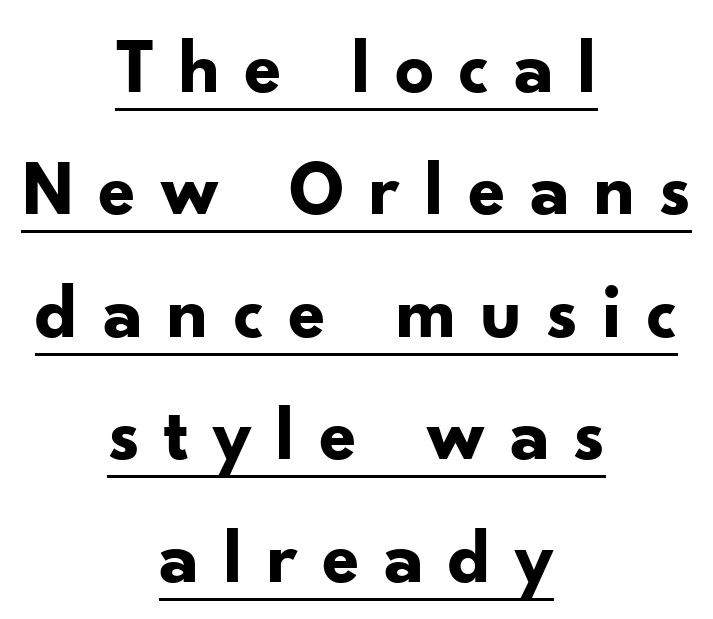
{"serif": "no", "italic": "no", "bold": "yes", "weight": "bold", "width": "normal", "stroke_contrast": "low", "x_height": "small", "monospaced": "no", "underline": "yes", "align": "center", "line_spacing": "normal", "line_spacing_ratio": 1.59, "letter_spacing": "wide", "letter_spacing_em": 0.31, "glyph_px": 77}
